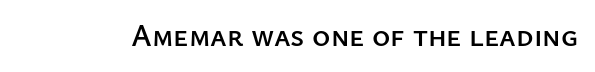
Q: Is the text italic (slanted)? A: No, it is upright.
Q: Is the typeface a serif or a sans-serif typeface? A: Sans-serif.
Q: Is the text underlined? A: No.
Q: Is the spacing between letters normal or unusually wide? A: Normal.
Q: Width (condensed, normal, or wide)? A: Normal.
Q: Stroke contrast? A: Low.
Q: x-height? A: Medium.
Q: Monospaced? A: No.
